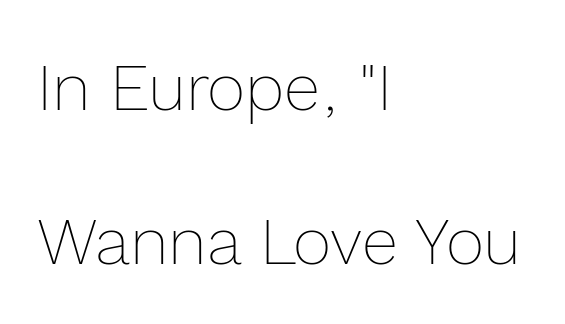
{"italic": "no", "bold": "no", "weight": "thin", "width": "normal", "x_height": "medium", "monospaced": "no", "underline": "no", "align": "left", "line_spacing": "loose", "line_spacing_ratio": 2.33, "letter_spacing": "normal", "letter_spacing_em": 0.0, "glyph_px": 66}
